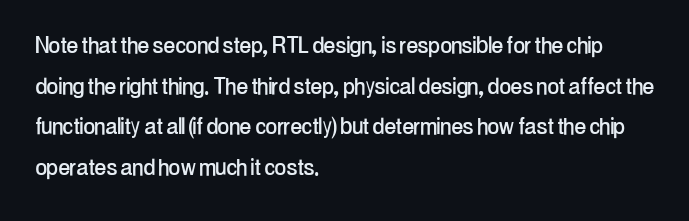
These lines are set flush left with a ragged right edge. The words here are not underlined. The line texture is even and compact thanks to regular tracking. The block of text has a typical density, with ordinary space between rows. The rendering uses natural spacing where letterforms have individual widths.
